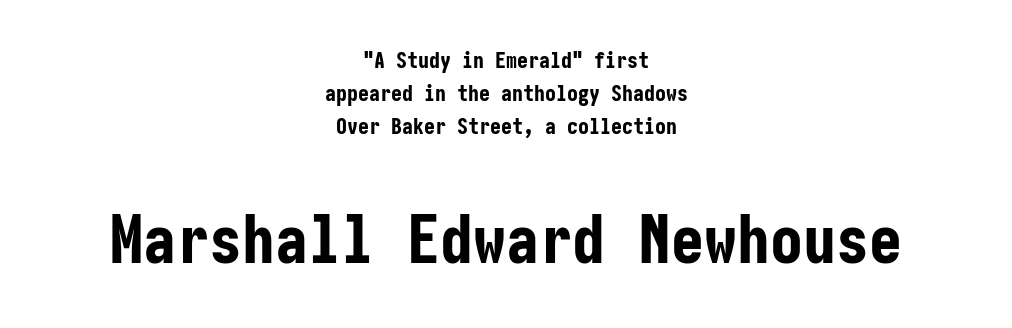
{"serif": "no", "italic": "no", "bold": "yes", "weight": "bold", "width": "condensed", "stroke_contrast": "low", "x_height": "medium", "underline": "no", "align": "center", "line_spacing": "normal", "line_spacing_ratio": 1.5, "letter_spacing": "normal", "letter_spacing_em": 0.0, "larger_block": "second", "size_ratio": 3.0, "glyph_px": 66}
